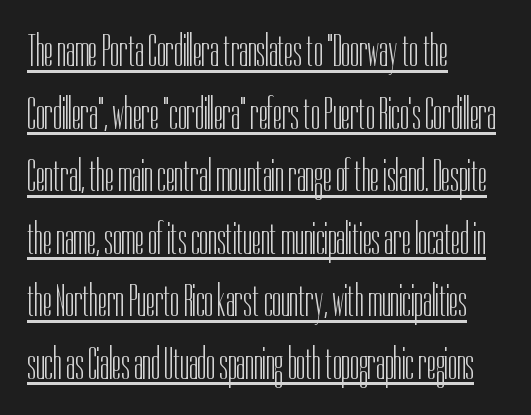
{"serif": "no", "italic": "no", "bold": "no", "weight": "light", "width": "condensed", "stroke_contrast": "low", "x_height": "medium", "monospaced": "no", "underline": "yes", "align": "left", "line_spacing": "normal", "line_spacing_ratio": 1.39, "letter_spacing": "normal", "letter_spacing_em": 0.0, "glyph_px": 45}
